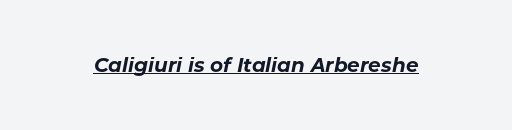
These lines carry a lot of weight — the face is fully bold. Posture: slanted. Letter spacing: default. Descenders here cross a horizontal rule under the line.
